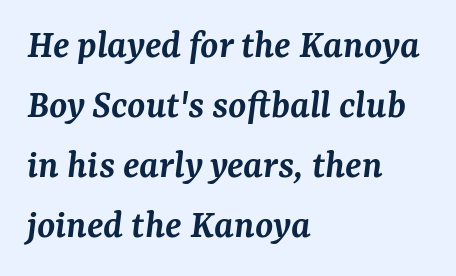
Q: Is the text bold? A: Semi-bold.
Q: Is the text italic (slanted)? A: Yes, it leans right by about 7 degrees.
Q: Is the typeface a serif or a sans-serif typeface? A: Serif.
Q: Is the text underlined? A: No.
Q: How is the paragraph aligned? A: Left-aligned.
Q: Is the spacing between letters normal or unusually wide? A: Normal.
Q: Is the spacing between lines tight, normal or loose? A: Normal.
Q: Width (condensed, normal, or wide)? A: Normal.
Q: Stroke contrast? A: Medium.
Q: x-height? A: Medium.
Q: Monospaced? A: No.
